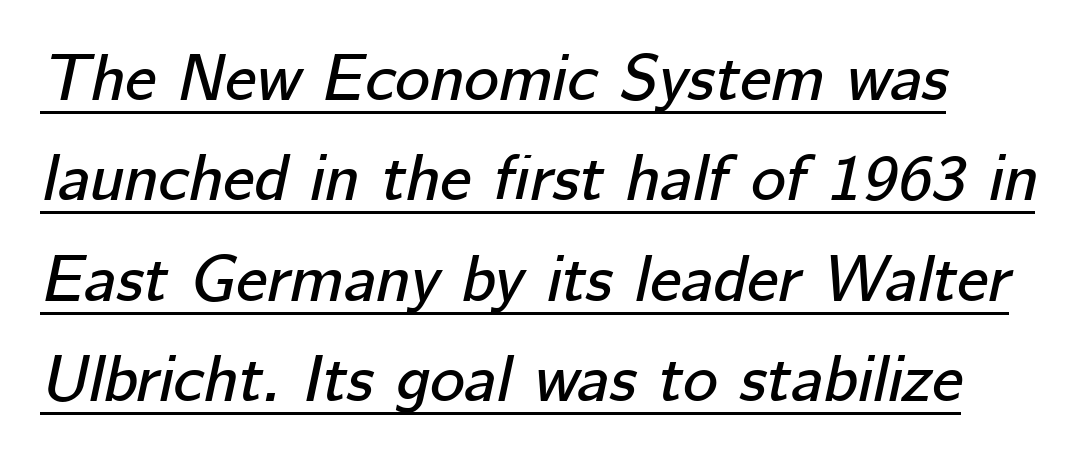
Short note: letters normally spaced. Emphasis-style slanted type is in use. Quick note: interline space is typical. Has an underline been added? It has. Here the designer chose a conventional face with non-uniform glyph widths.
